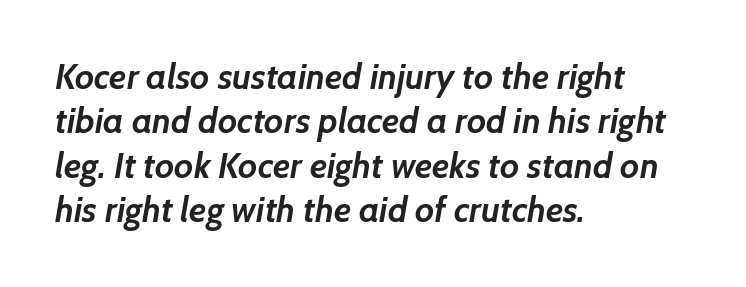
Q: Is the text bold? A: Yes.
Q: Is the typeface a serif or a sans-serif typeface? A: Sans-serif.
Q: Is the text underlined? A: No.
Q: How is the paragraph aligned? A: Left-aligned.
Q: Is the spacing between letters normal or unusually wide? A: Normal.
Q: Is the spacing between lines tight, normal or loose? A: Normal.
Q: Width (condensed, normal, or wide)? A: Normal.
Q: Stroke contrast? A: Low.
Q: x-height? A: Medium.
Q: Monospaced? A: No.
